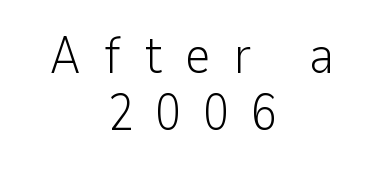
The image shows 51 px light sans-serif type, upright; set centered, tight line spacing (1.11x), unusually wide letter spacing (+0.44 em), not underlined; low stroke contrast and a medium x-height.
